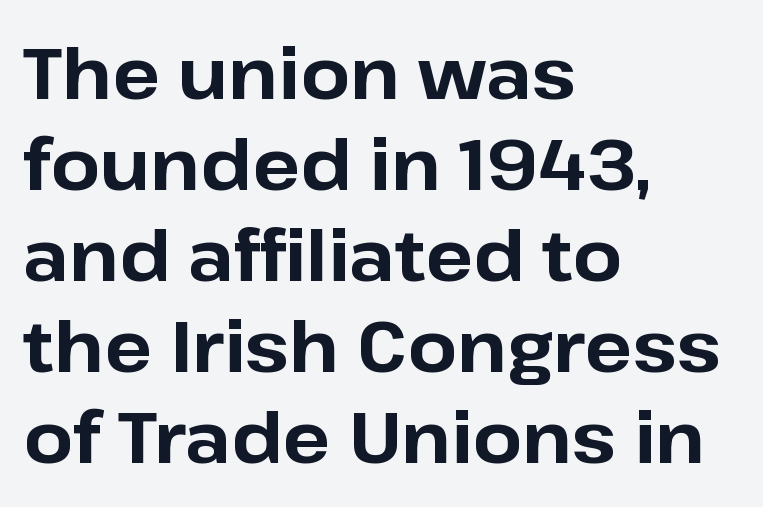
Style check: upright. Does the weight exceed regular? Yes, all the way to bold. The font family rendered here belongs to the sans-serif group. Vertically, the passage feels balanced, rows spaced as you'd expect. The baseline area is clear. Every row of glyphs begins at an identical x-position on the left.
